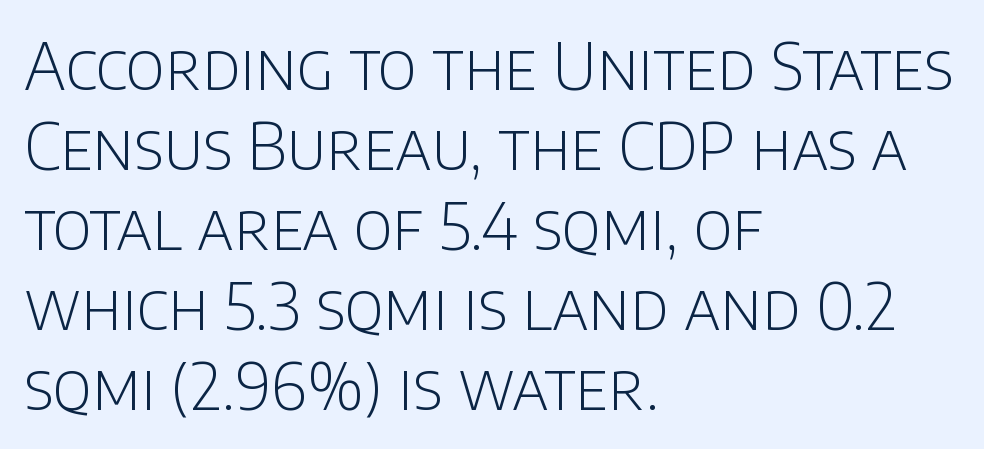
Looks like regular typesetting: each glyph gets only the width it needs. A normal amount of white space separates one row of letters from the next. No heavy texture on the line: the type isn't bold. The letterforms sit shoulder to shoulder at normal distance.
